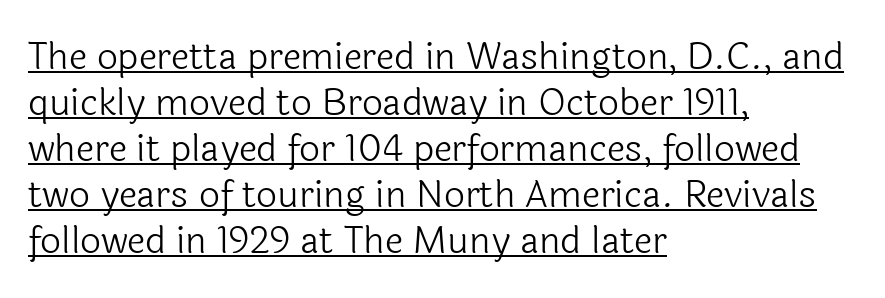
The image shows 37 px light sans-serif type, upright; set left-aligned, line spacing 1.24x, normal letter spacing, underlined; a medium x-height.
